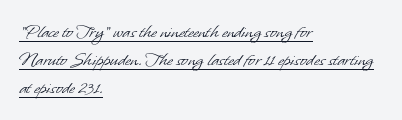
{"bold": "no", "underline": "yes", "align": "left", "line_spacing": "normal", "line_spacing_ratio": 1.4, "letter_spacing": "normal", "letter_spacing_em": 0.0, "glyph_px": 20}
